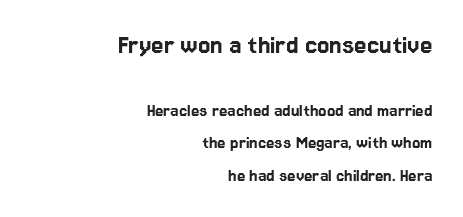
The setting favours the right margin, as signatures and pull-quotes sometimes do. The designer left line spacing at the default. The type family on display is of the sans-serif kind. Note the varied advance widths — an 'i' is clearly narrower than an 'm'. This is roman type, the default non-slanted kind. Typesetter's note — upper block bumped up in size, lower block left smaller.
